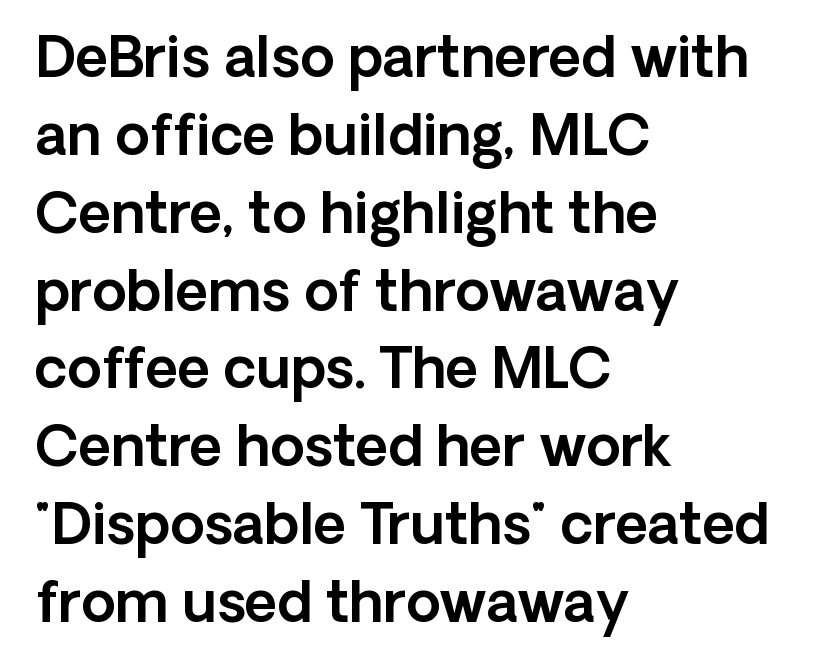
{"serif": "no", "italic": "no", "width": "normal", "x_height": "medium", "monospaced": "no", "underline": "no", "align": "left", "line_spacing": "normal", "line_spacing_ratio": 1.39, "letter_spacing": "normal", "letter_spacing_em": 0.0, "glyph_px": 56}
